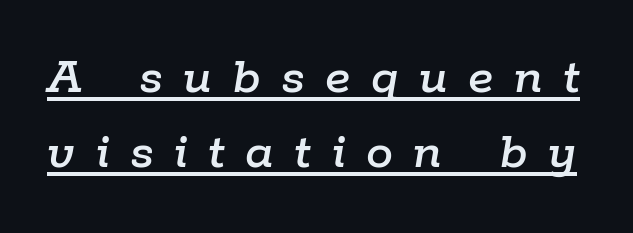
The image shows 54 px text type, italic (leaning right); set normal line spacing (1.39x), unusually wide letter spacing (+0.38 em), underlined; low stroke contrast and a medium x-height.
